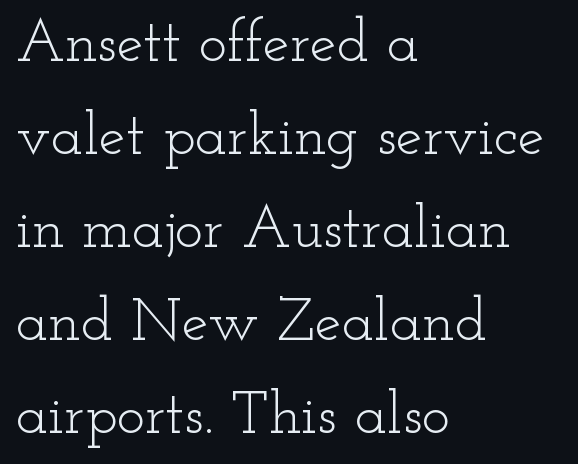
{"serif": "yes", "italic": "no", "bold": "no", "weight": "light", "width": "wide", "stroke_contrast": "low", "x_height": "small", "monospaced": "no", "underline": "no", "align": "left", "line_spacing": "normal", "line_spacing_ratio": 1.55, "letter_spacing": "normal", "letter_spacing_em": 0.0, "glyph_px": 60}
